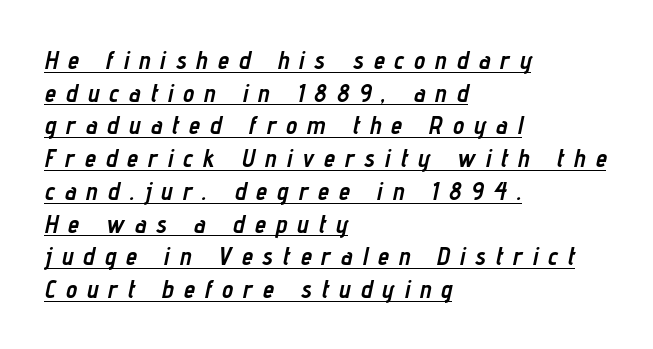
{"italic": "yes", "lean": "right", "slant_degrees": 12, "bold": "yes", "underline": "yes", "align": "left", "line_spacing": "normal", "line_spacing_ratio": 1.31, "letter_spacing": "wide", "letter_spacing_em": 0.41, "glyph_px": 25}
